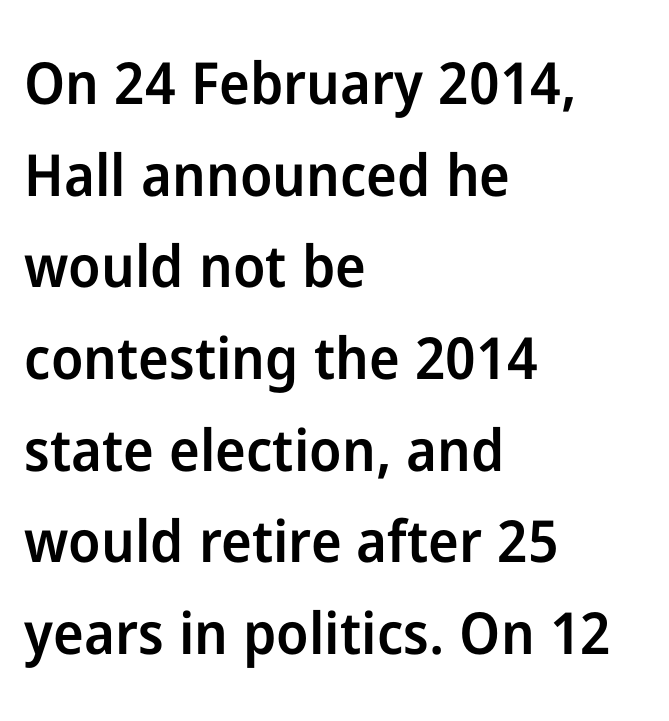
Q: Is the text bold? A: Semi-bold.
Q: Is the text italic (slanted)? A: No, it is upright.
Q: Is the typeface a serif or a sans-serif typeface? A: Sans-serif.
Q: Is the text underlined? A: No.
Q: How is the paragraph aligned? A: Left-aligned.
Q: Is the spacing between letters normal or unusually wide? A: Normal.
Q: Is the spacing between lines tight, normal or loose? A: Normal.
Q: Width (condensed, normal, or wide)? A: Normal.
Q: Stroke contrast? A: Low.
Q: x-height? A: Medium.
Q: Monospaced? A: No.
